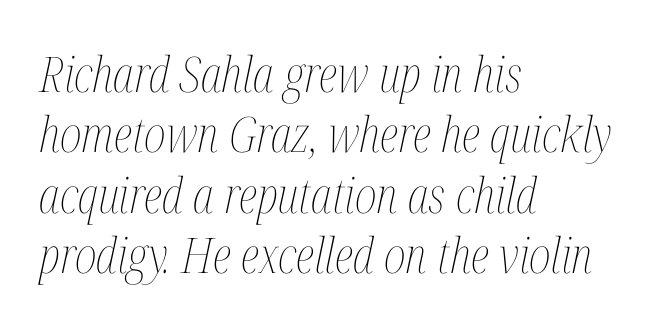
{"italic": "yes", "lean": "right", "slant_degrees": 12, "bold": "no", "weight": "thin", "width": "condensed", "stroke_contrast": "medium", "x_height": "medium", "monospaced": "no", "underline": "no", "align": "left", "line_spacing_ratio": 1.23, "letter_spacing": "normal", "letter_spacing_em": 0.0, "glyph_px": 49}
